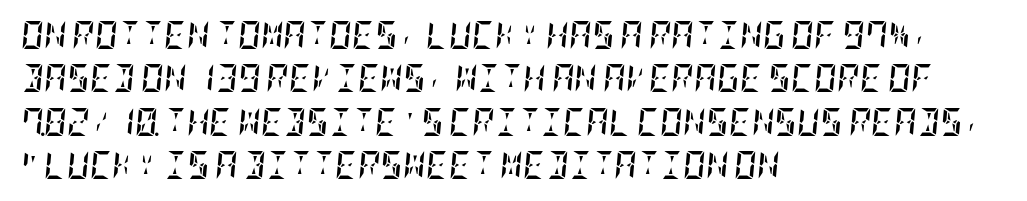
{"italic": "yes", "lean": "right", "slant_degrees": 5, "bold": "yes", "weight": "semibold", "width": "condensed", "stroke_contrast": "low", "x_height": "large", "underline": "no", "align": "left", "line_spacing": "normal", "line_spacing_ratio": 1.55, "letter_spacing": "normal", "letter_spacing_em": 0.0, "glyph_px": 28}
